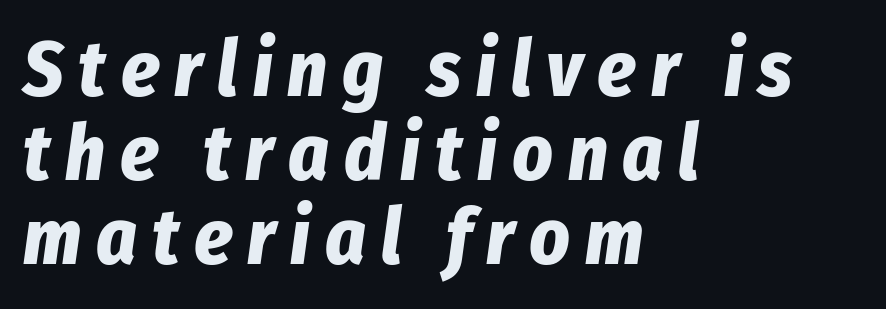
The image shows 78 px bold, condensed type, italic (leaning right); set left-aligned, tight line spacing (1.08x), not underlined; low stroke contrast and a medium x-height.
